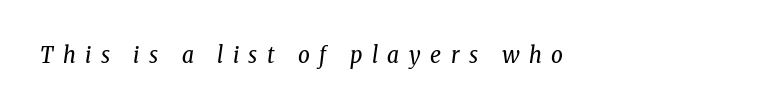
The image shows 23 px text type, italic (leaning right); set left-aligned, unusually wide letter spacing (+0.42 em), not underlined.
